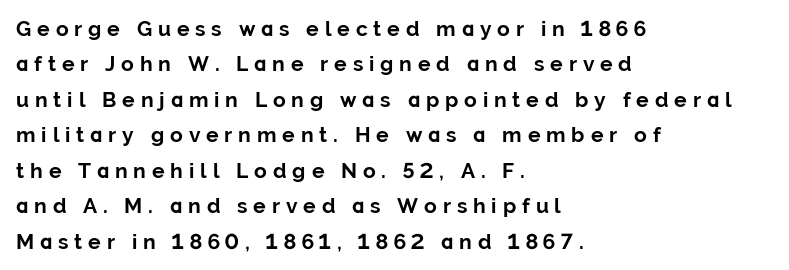
Students, this is bold: see how much ink each stroke carries. Bare-footed words on every line. Successive baselines arrive at the customary interval. What stands out about the letter spacing? Its width — letters are far apart. Posture: vertical. Typeset ragged right — the left edge is the straight one.
